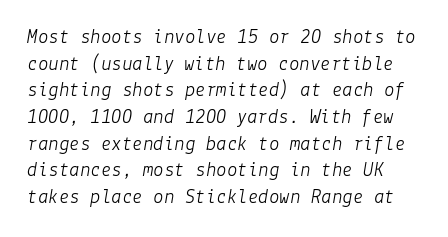
The axis of the letterforms is tilted away from vertical. Is there much room between lines? A standard amount, neither cramped nor airy. There is no visible air inserted between adjacent glyphs. Check under the words: just untouched page. Weight: in the light-to-regular range.
